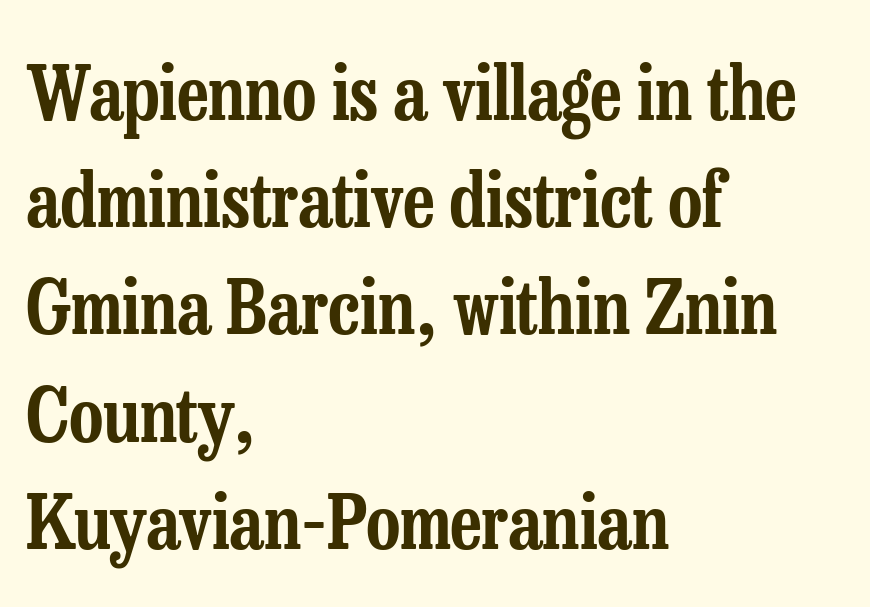
The rag falls on the right side of this text block. Upright lettering throughout. Is this a sans? No — the strokes have serifs. The line-height multiplier appears to be the usual default.
